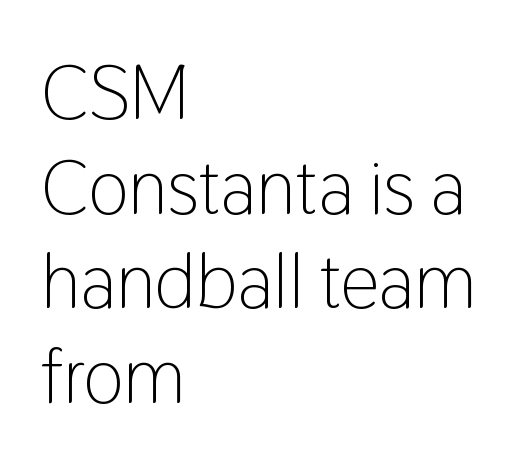
The image shows 77 px light, condensed sans-serif type, upright; set left-aligned, line spacing 1.23x, normal letter spacing, not underlined; low stroke contrast and a medium x-height.
